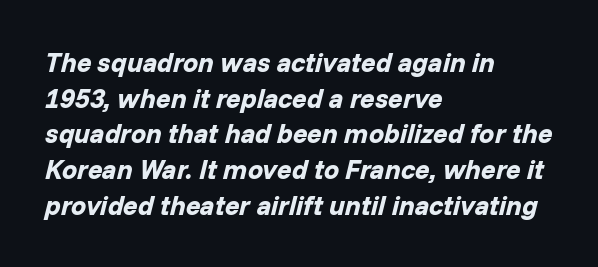
The image shows 27 px bold type, italic (leaning right); set left-aligned, normal line spacing (1.32x), normal letter spacing, not underlined.
